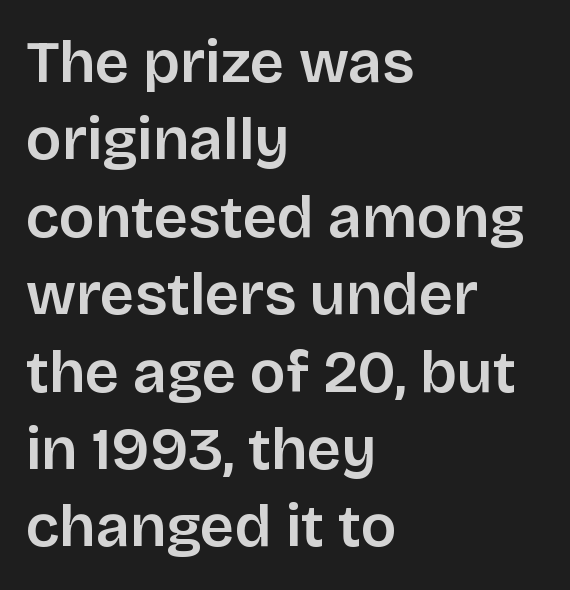
The image shows 60 px semibold sans-serif type, upright; set left-aligned, normal line spacing (1.29x), normal letter spacing, not underlined; low stroke contrast and a large x-height.
